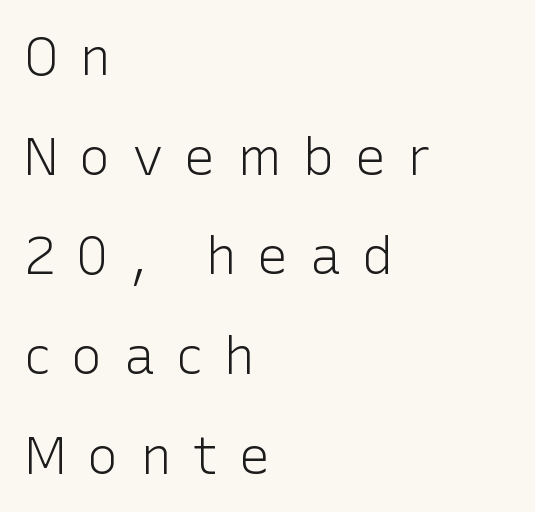
Q: Is the text bold? A: No.
Q: Is the text italic (slanted)? A: No, it is upright.
Q: Is the typeface a serif or a sans-serif typeface? A: Sans-serif.
Q: Is the text underlined? A: No.
Q: How is the paragraph aligned? A: Left-aligned.
Q: Is the spacing between letters normal or unusually wide? A: Unusually wide.
Q: Width (condensed, normal, or wide)? A: Normal.
Q: Stroke contrast? A: Low.
Q: x-height? A: Medium.
Q: Monospaced? A: No.
